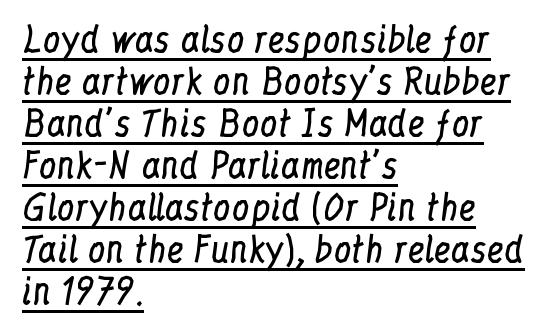
{"serif": "yes", "bold": "no", "weight": "regular", "width": "condensed", "stroke_contrast": "low", "x_height": "medium", "monospaced": "no", "underline": "yes", "align": "left", "line_spacing_ratio": 1.2, "letter_spacing": "normal", "letter_spacing_em": 0.0, "glyph_px": 35}
